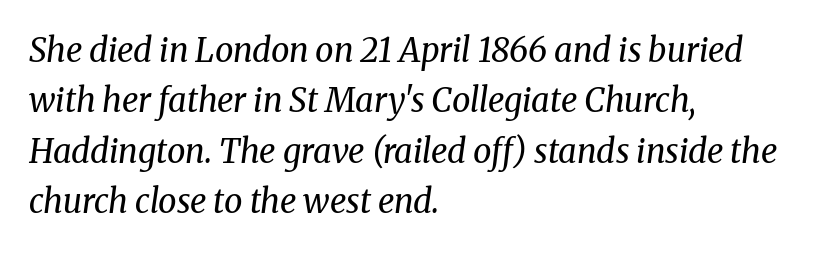
Type style note: has serifs. Descender tails drop into unmarked territory. Varying glyph widths throughout — classic text-font behaviour. The passage shown stacks its lines at a standard gap.
